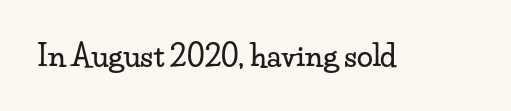
Q: Is the text italic (slanted)? A: No, it is upright.
Q: Is the typeface a serif or a sans-serif typeface? A: Serif.
Q: Is the text underlined? A: No.
Q: Is the spacing between letters normal or unusually wide? A: Normal.
Q: Width (condensed, normal, or wide)? A: Wide.
Q: Stroke contrast? A: Low.
Q: x-height? A: Small.
Q: Monospaced? A: No.
